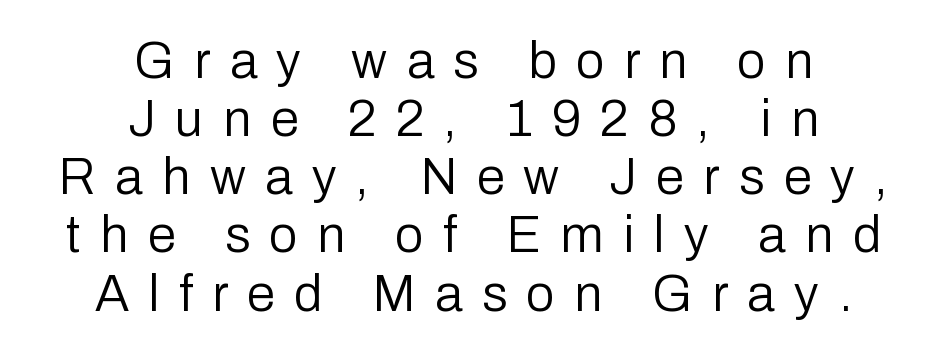
Cramped leading. No extra ink here — the face is not bold. Unlike italic type, these characters show no tilt at all. Does extra space separate the letters? Yes, quite a lot of it. Letterform terminals end flat and unadorned throughout the passage.
